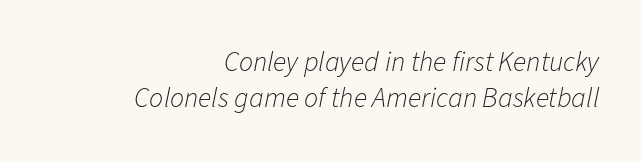
{"italic": "yes", "lean": "right", "slant_degrees": 11, "bold": "no", "weight": "light", "width": "normal", "stroke_contrast": "low", "x_height": "medium", "monospaced": "no", "underline": "no", "align": "right", "line_spacing": "normal", "line_spacing_ratio": 1.3, "letter_spacing": "normal", "letter_spacing_em": 0.0, "glyph_px": 28}
